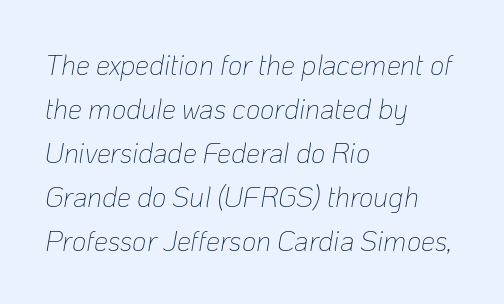
The image shows 28 px thin type, italic (leaning right); set left-aligned, normal line spacing (1.57x), normal letter spacing, not underlined; low stroke contrast and a medium x-height.
